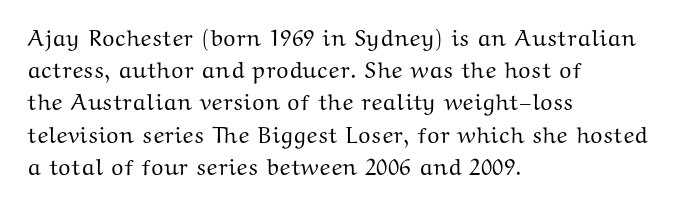
{"italic": "no", "underline": "no", "align": "left", "line_spacing": "normal", "line_spacing_ratio": 1.4, "letter_spacing": "normal", "letter_spacing_em": 0.0, "glyph_px": 23}
